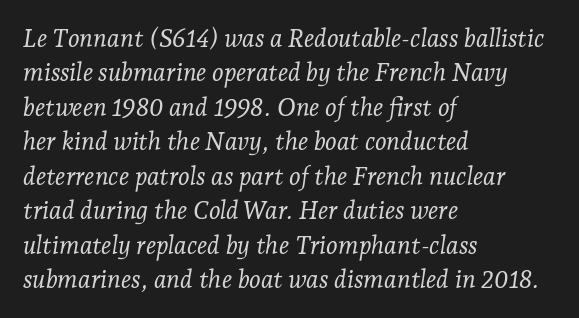
Q: Is the text bold? A: No.
Q: Is the text italic (slanted)? A: Yes, it leans right by about 7 degrees.
Q: Is the text underlined? A: No.
Q: How is the paragraph aligned? A: Left-aligned.
Q: Is the spacing between letters normal or unusually wide? A: Normal.
Q: Is the spacing between lines tight, normal or loose? A: Normal.
